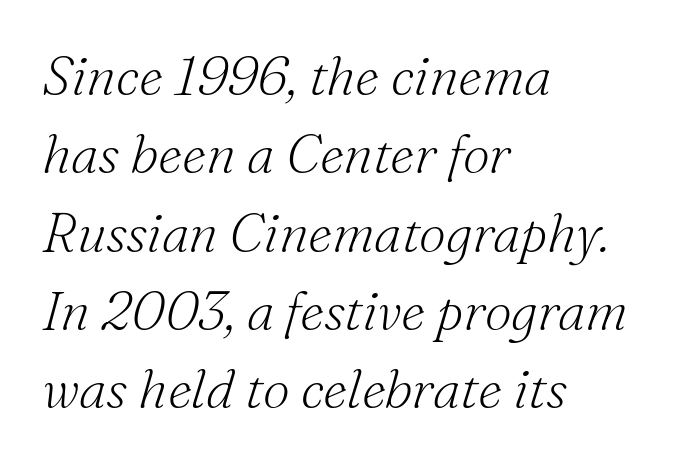
The image shows 54 px light serif type, italic (leaning right); set left-aligned, normal line spacing (1.45x), normal letter spacing, not underlined; medium stroke contrast and a small x-height.
